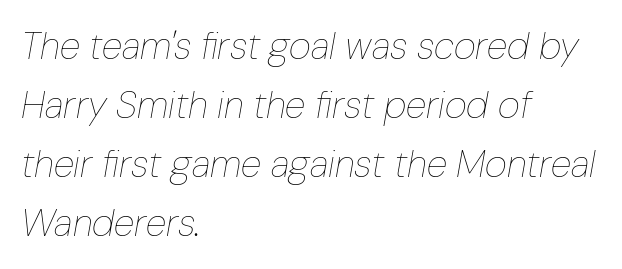
The letters advance in unequal steps, a hallmark of proportional type. The line-height multiplier appears to be the usual default. This rendering uses left alignment, leaving the right contour irregular. Is the type slanted? Yes — the strokes lean at a clear angle. Only glyphs here, with clear space below each row.
